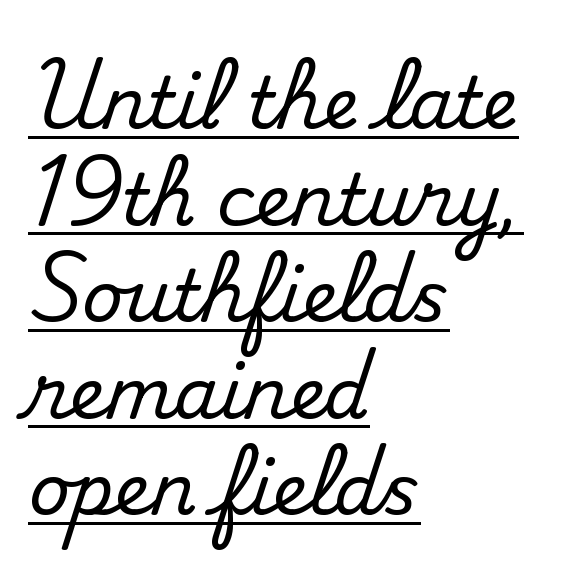
{"serif": "yes", "width": "normal", "stroke_contrast": "medium", "x_height": "small", "monospaced": "no", "underline": "yes", "align": "left", "line_spacing": "normal", "line_spacing_ratio": 1.36, "letter_spacing": "normal", "letter_spacing_em": 0.0, "glyph_px": 71}
